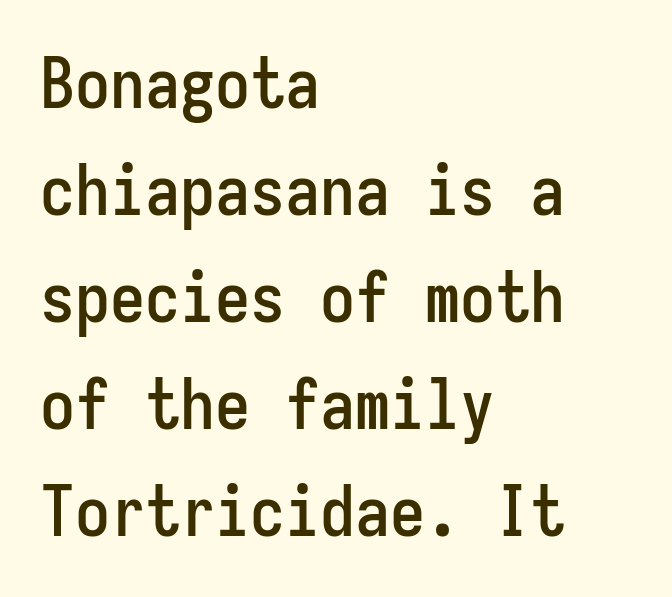
Tall strokes in this sample are plumb rather than angled. A typesetter would call this leading conventional body-copy spacing. The baseline area is clear. I'd call this a sans setting — the letters go barefoot.
